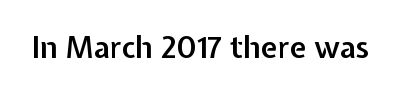
Q: Is the text bold? A: Semi-bold.
Q: Is the text italic (slanted)? A: No, it is upright.
Q: Is the typeface a serif or a sans-serif typeface? A: Sans-serif.
Q: Is the text underlined? A: No.
Q: Is the spacing between letters normal or unusually wide? A: Normal.
Q: Width (condensed, normal, or wide)? A: Normal.
Q: Stroke contrast? A: Low.
Q: x-height? A: Medium.
Q: Monospaced? A: No.
